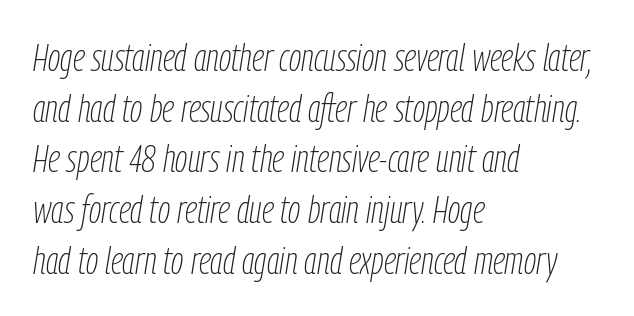
The image shows 39 px thin, condensed type, italic (leaning right); set left-aligned, normal line spacing (1.3x), normal letter spacing, not underlined; low stroke contrast and a medium x-height.
